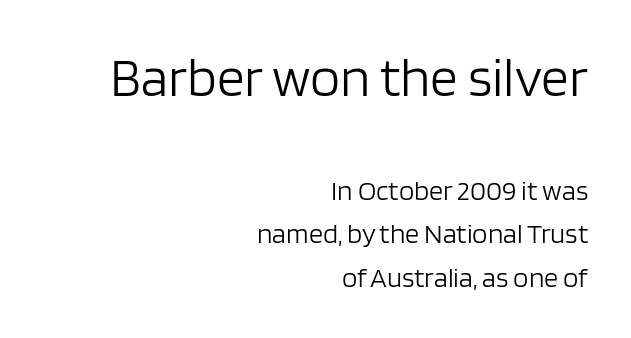
The image shows 55 px light sans-serif type, upright; set right-aligned, normal line spacing (1.56x), normal letter spacing, not underlined; the first (top) block is 1.96x larger; low stroke contrast and a large x-height.
